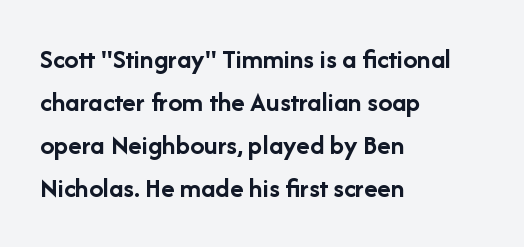
The font's upright variant was chosen for this text. Letters rest on an invisible, unmarked baseline. Each letter's strokes conclude bluntly, with no projecting serifs. Compared with typical body copy, the letter spacing here is the same. Set as a true bold cut, around the 700 mark. Do the characters align in a grid? No, the font is proportional.
